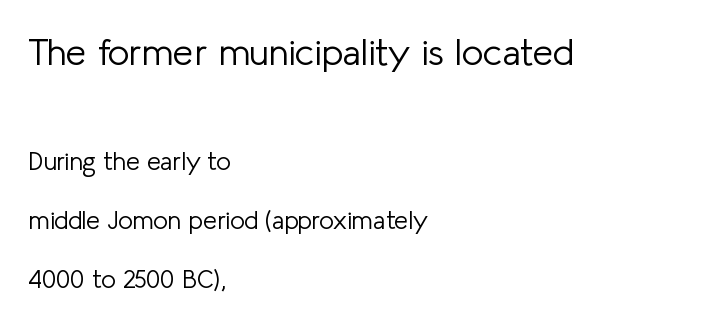
The image shows 37 px light sans-serif type, upright; set left-aligned, loose line spacing (2.36x), normal letter spacing, not underlined; the first (top) block is 1.48x larger; low stroke contrast and a medium x-height.
